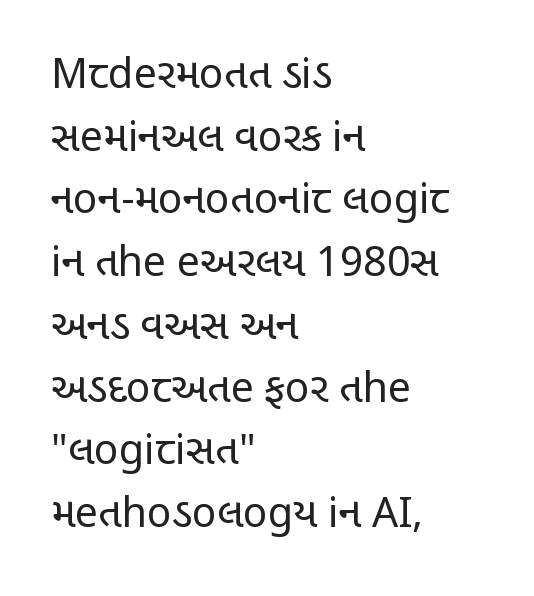
Q: Is the text bold? A: No.
Q: Is the text italic (slanted)? A: No, it is upright.
Q: Is the typeface a serif or a sans-serif typeface? A: Sans-serif.
Q: Is the text underlined? A: No.
Q: How is the paragraph aligned? A: Left-aligned.
Q: Is the spacing between letters normal or unusually wide? A: Normal.
Q: Is the spacing between lines tight, normal or loose? A: Normal.
Q: Width (condensed, normal, or wide)? A: Condensed.
Q: Stroke contrast? A: Low.
Q: x-height? A: Large.
Q: Monospaced? A: No.
